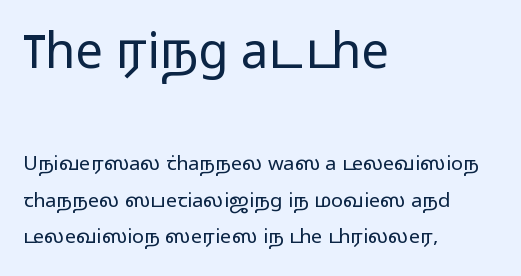
Q: Is the text bold? A: No.
Q: Is the text italic (slanted)? A: No, it is upright.
Q: Is the typeface a serif or a sans-serif typeface? A: Sans-serif.
Q: Is the text underlined? A: No.
Q: How is the paragraph aligned? A: Left-aligned.
Q: Is the spacing between letters normal or unusually wide? A: Normal.
Q: Which block of text is set in a larger size, the first (top) or the second (bottom)? A: The first (top) one.
Q: Width (condensed, normal, or wide)? A: Wide.
Q: Stroke contrast? A: Low.
Q: x-height? A: Medium.
Q: Monospaced? A: No.
